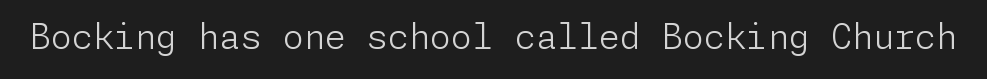
Q: Is the text bold? A: No.
Q: Is the text italic (slanted)? A: No, it is upright.
Q: Is the typeface a serif or a sans-serif typeface? A: Sans-serif.
Q: Is the text underlined? A: No.
Q: Is the spacing between letters normal or unusually wide? A: Normal.
Q: Width (condensed, normal, or wide)? A: Normal.
Q: Stroke contrast? A: Low.
Q: x-height? A: Medium.
